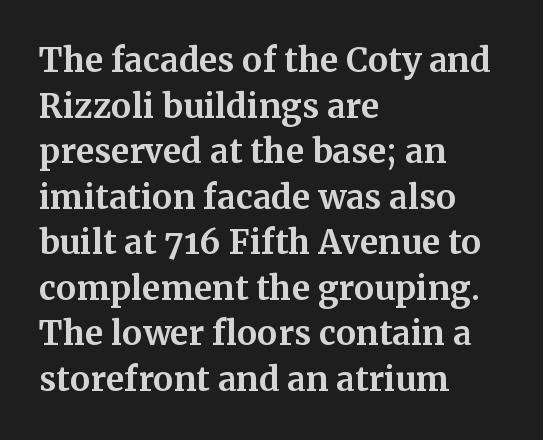
This sample keeps an unexceptional amount of space between lines. The lettering stays uniformly vertical, giving the passage a roman look. A typesetter would label this face a serif. The font is running at its bold setting.
